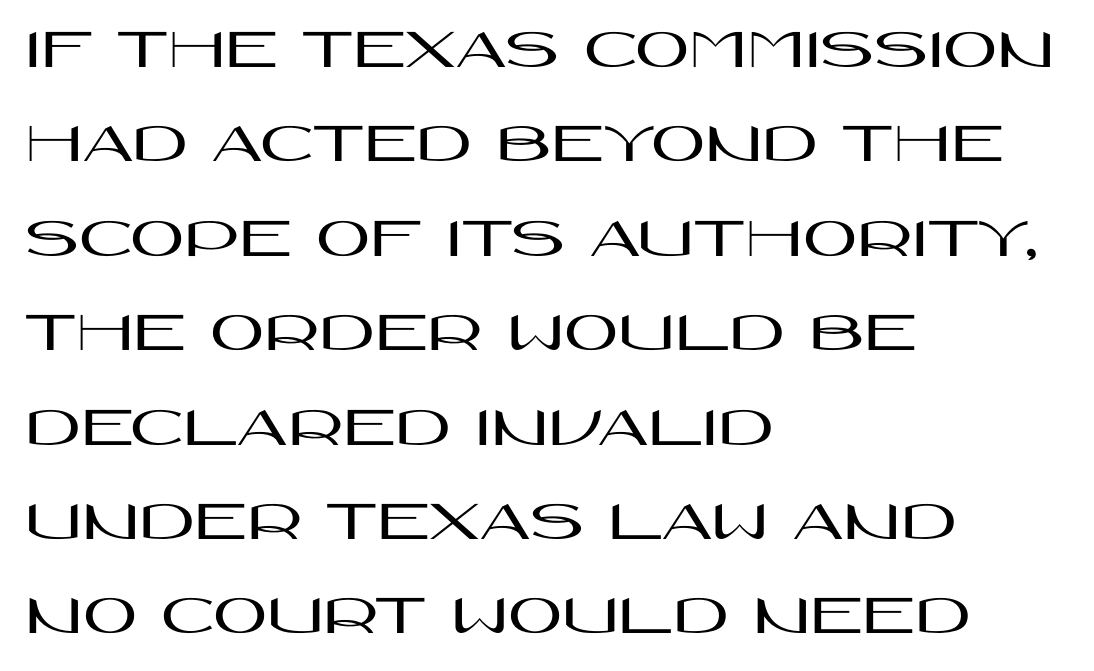
Honestly, the row spacing looks completely unremarkable. These lines are set flush left with a ragged right edge. Style check: upright. Is this a sans? Yes — the strokes have no serifs.
